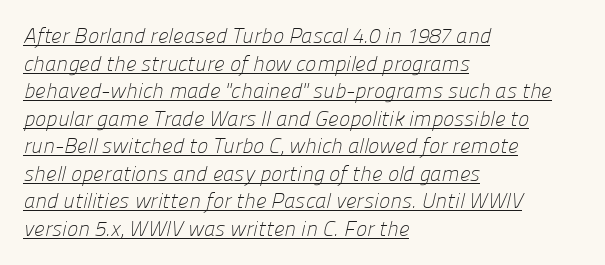
{"bold": "no", "underline": "yes", "align": "left", "line_spacing": "normal", "line_spacing_ratio": 1.31, "letter_spacing": "normal", "letter_spacing_em": 0.0, "glyph_px": 21}
